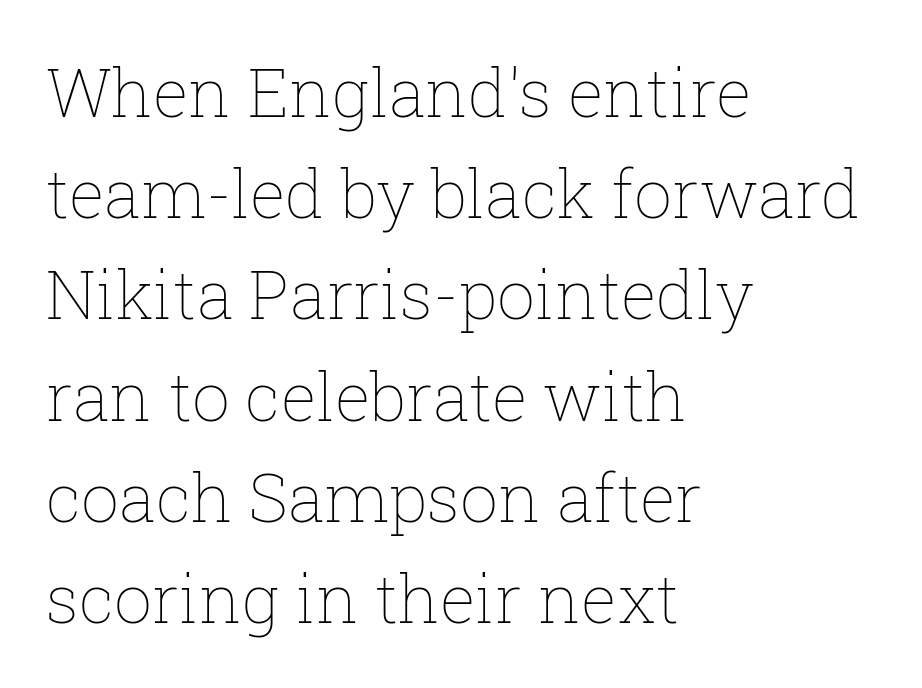
{"italic": "no", "bold": "no", "weight": "thin", "width": "normal", "stroke_contrast": "low", "x_height": "medium", "monospaced": "no", "underline": "no", "align": "left", "line_spacing": "normal", "line_spacing_ratio": 1.51, "letter_spacing": "normal", "letter_spacing_em": 0.0, "glyph_px": 67}
